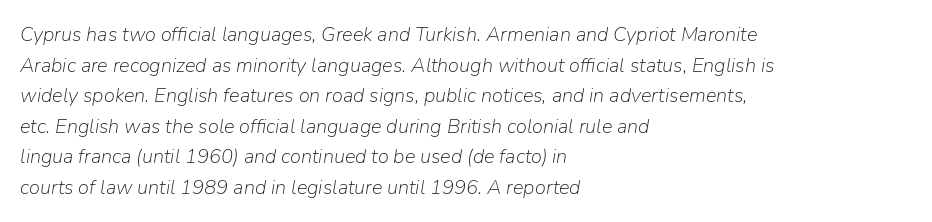
Q: Is the text bold? A: No.
Q: Is the text italic (slanted)? A: Yes, it leans right by about 9 degrees.
Q: Is the text underlined? A: No.
Q: How is the paragraph aligned? A: Left-aligned.
Q: Is the spacing between letters normal or unusually wide? A: Normal.
Q: Is the spacing between lines tight, normal or loose? A: Normal.
